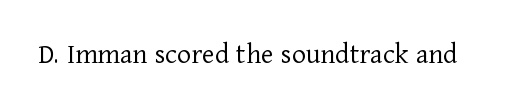
{"serif": "yes", "italic": "no", "bold": "no", "weight": "light", "width": "normal", "stroke_contrast": "low", "x_height": "medium", "monospaced": "no", "underline": "no", "letter_spacing": "normal", "letter_spacing_em": 0.0, "glyph_px": 30}
